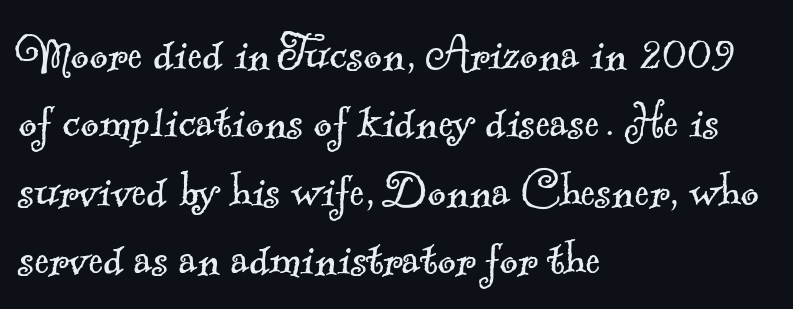
{"serif": "yes", "bold": "no", "weight": "light", "width": "normal", "x_height": "small", "monospaced": "no", "underline": "no", "align": "left", "line_spacing_ratio": 1.22, "letter_spacing": "normal", "letter_spacing_em": 0.0, "glyph_px": 56}
